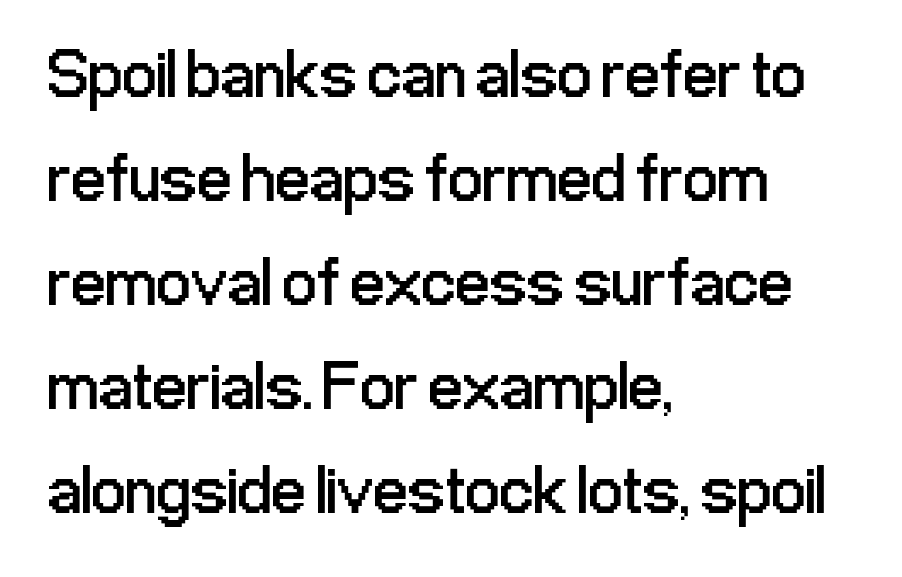
The designer went with a sans here, leaving each stem footless. A classic flush-left, rag-right setting is used for this passage. This block has exactly the height ordinary leading produces. You could not count columns in this text — the font is proportionally spaced. Vertical stems look standard width or narrower in stroke. The letterforms sit shoulder to shoulder at normal distance.
